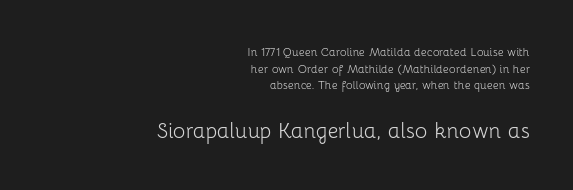
{"italic": "no", "bold": "no", "underline": "no", "align": "right", "line_spacing_ratio": 1.19, "letter_spacing": "normal", "letter_spacing_em": 0.0, "larger_block": "second", "size_ratio": 1.86, "glyph_px": 26}
